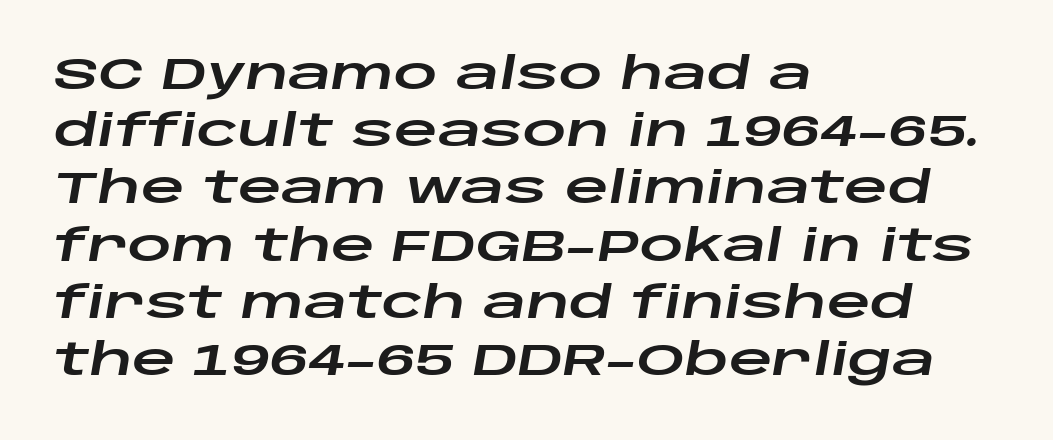
{"italic": "yes", "lean": "right", "slant_degrees": 10, "width": "wide", "stroke_contrast": "low", "x_height": "large", "monospaced": "no", "underline": "no", "align": "left", "line_spacing": "normal", "line_spacing_ratio": 1.33, "letter_spacing": "normal", "letter_spacing_em": 0.0, "glyph_px": 43}
